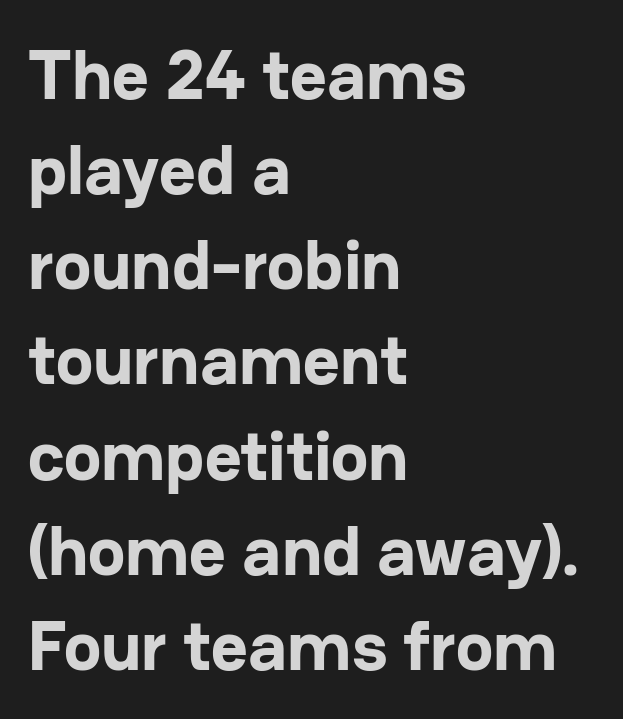
Nobody drew a line under any word here. Leftover space on each line is placed entirely after the last word. A sans-serif font was chosen for this passage. Summary of vertical rhythm: regular, with standard interline spacing.
